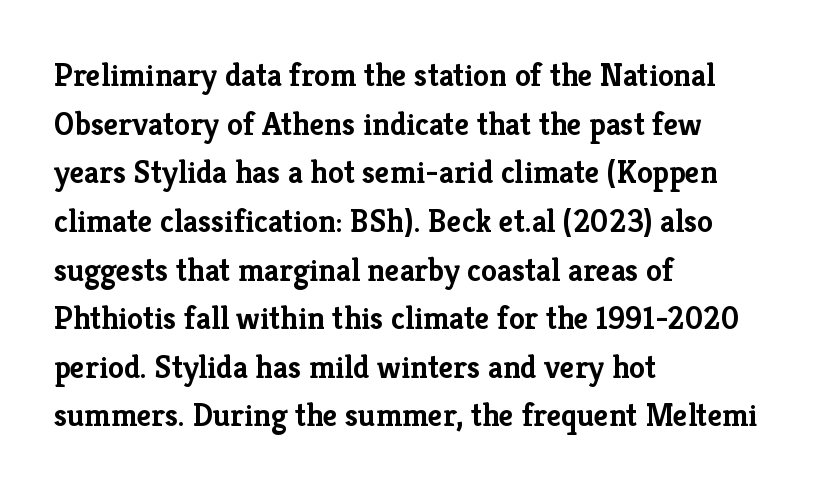
The image shows 32 px semibold serif type, upright; set left-aligned, normal line spacing (1.52x), normal letter spacing, not underlined; low stroke contrast and a medium x-height.
